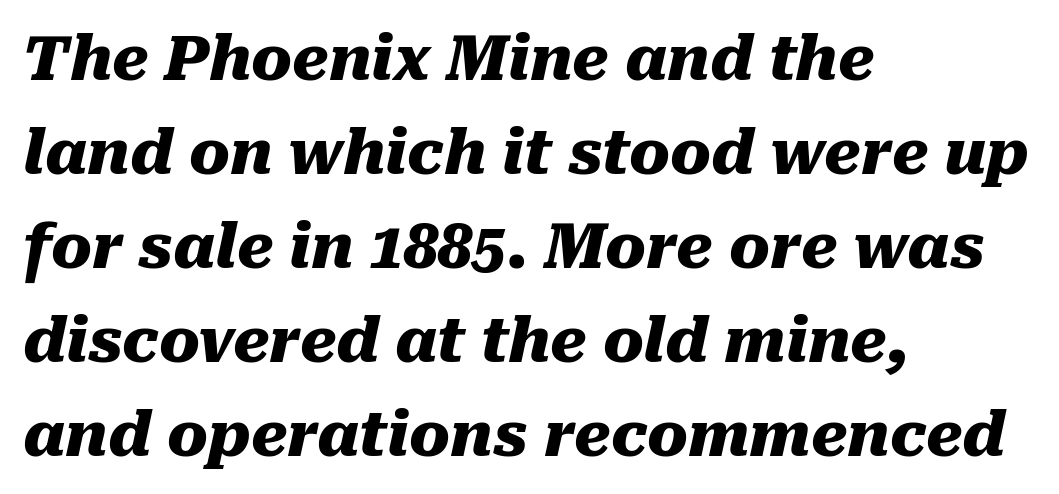
The text block is weighted toward the left margin, trailing off unevenly rightward. An italicized treatment has been applied to the whole sample. Nothing unusual about the tracking: characters are spaced as the font intends. Does the weight exceed regular? Yes, all the way to bold. Summary of vertical rhythm: regular, with standard interline spacing.
